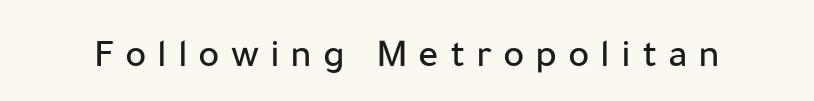
This sample uses expanded letter spacing, leaving extra air between glyphs. Is this a fixed-width face? No — the glyphs have proportional, varying widths. Quick note: not italic, upright. Does the type have serifs? No, each stem ends abruptly. Underlining? Definitely not there.
